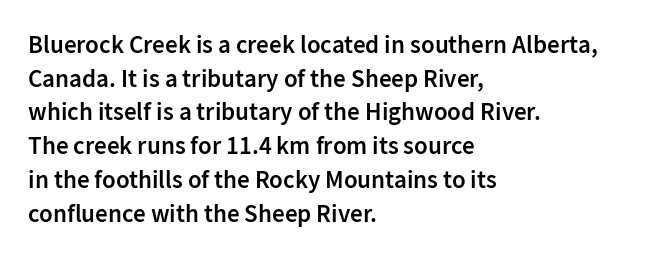
The image shows 25 px text type, upright; set left-aligned, normal line spacing (1.35x), normal letter spacing, not underlined.
